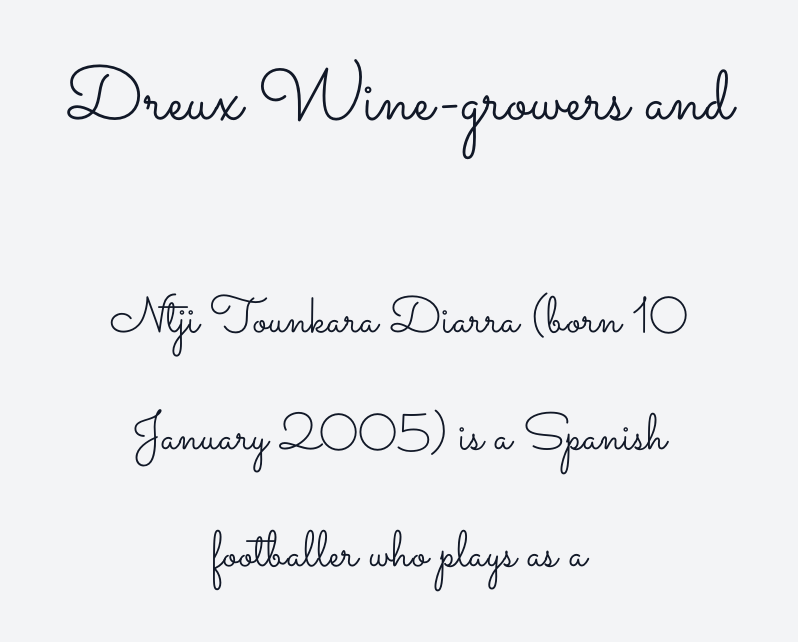
Visually the block forms a symmetrical silhouette, jagged on both flanks. The letterforms sit shoulder to shoulder at normal distance. A clean baseline with only descenders dipping below it. Of the two passages, the one on top uses the larger point size. Ink coverage per letter is moderate at most.
